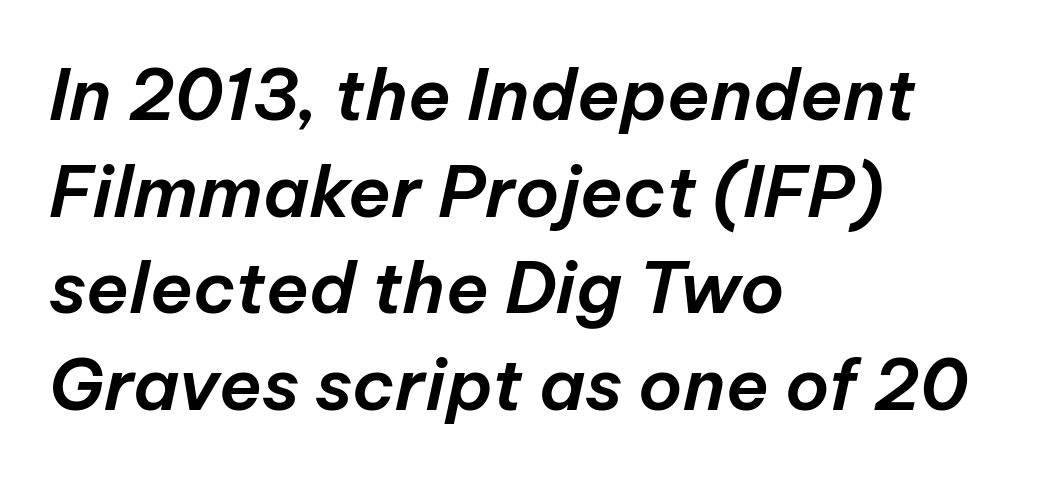
Q: Is the text italic (slanted)? A: Yes, it leans right by about 12 degrees.
Q: Is the text underlined? A: No.
Q: How is the paragraph aligned? A: Left-aligned.
Q: Is the spacing between letters normal or unusually wide? A: Normal.
Q: Is the spacing between lines tight, normal or loose? A: Normal.
Q: Width (condensed, normal, or wide)? A: Normal.
Q: Stroke contrast? A: Low.
Q: x-height? A: Medium.
Q: Monospaced? A: No.
